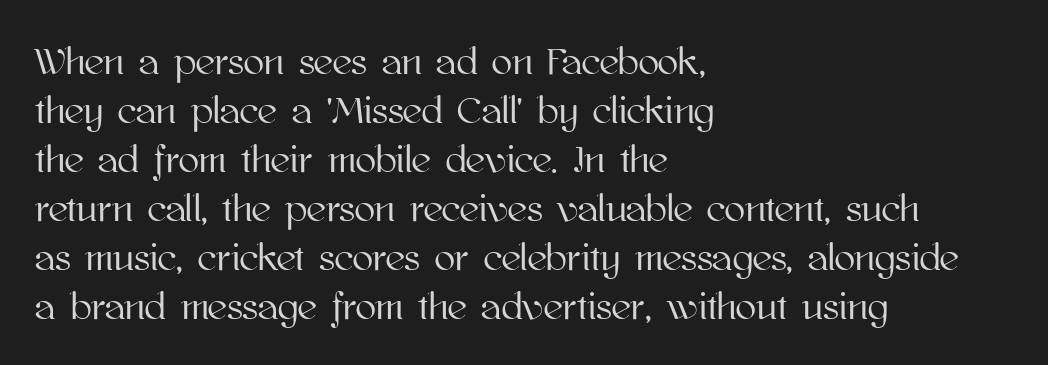
Q: Is the text italic (slanted)? A: No, it is upright.
Q: Is the text underlined? A: No.
Q: How is the paragraph aligned? A: Left-aligned.
Q: Is the spacing between letters normal or unusually wide? A: Normal.
Q: Is the spacing between lines tight, normal or loose? A: Normal.
Q: Width (condensed, normal, or wide)? A: Normal.
Q: Stroke contrast? A: High.
Q: x-height? A: Medium.
Q: Monospaced? A: No.
